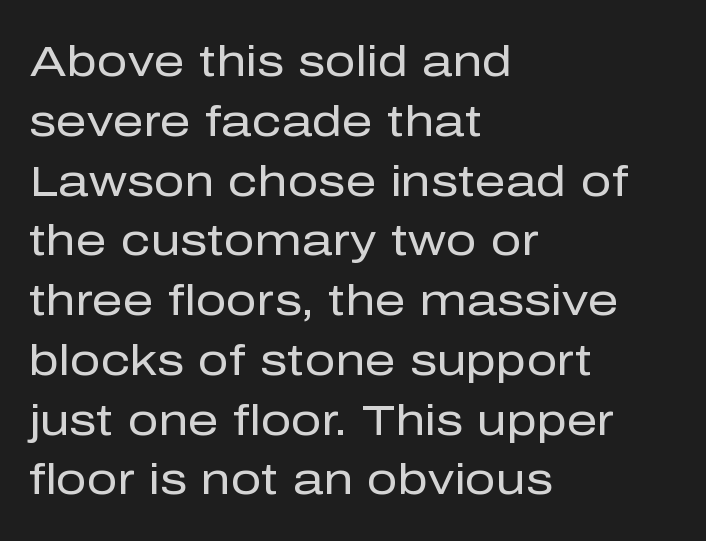
Q: Is the text bold? A: No.
Q: Is the text italic (slanted)? A: No, it is upright.
Q: Is the typeface a serif or a sans-serif typeface? A: Sans-serif.
Q: Is the text underlined? A: No.
Q: How is the paragraph aligned? A: Left-aligned.
Q: Is the spacing between letters normal or unusually wide? A: Normal.
Q: Is the spacing between lines tight, normal or loose? A: Normal.
Q: Width (condensed, normal, or wide)? A: Normal.
Q: Stroke contrast? A: Low.
Q: x-height? A: Medium.
Q: Monospaced? A: No.
